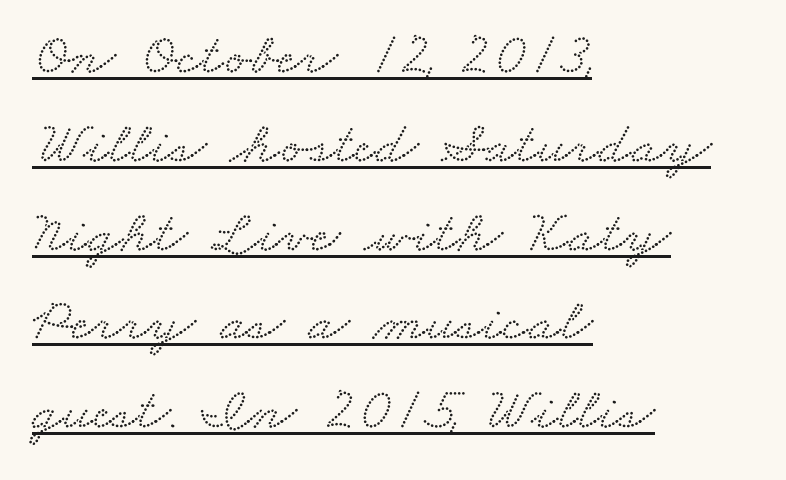
Reading down the column, the eye jumps a familiar distance to each next line. Has an underline been added? It has. Look at the tracking — it's just the regular setting, nothing added. Varying glyph widths throughout — classic text-font behaviour. Short and long lines alike share a common starting point at left.
